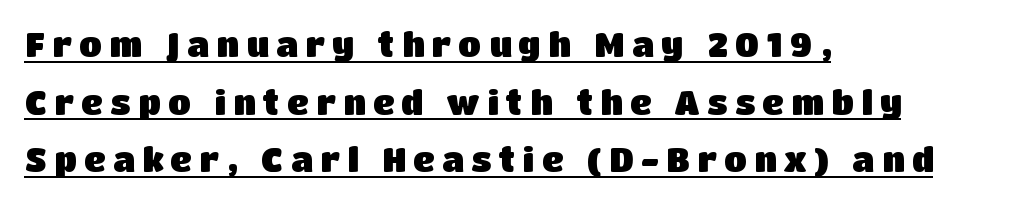
The image shows 33 px heavy sans-serif type, upright; set left-aligned, line spacing 1.75x, unusually wide letter spacing (+0.22 em), underlined; low stroke contrast and a large x-height.
